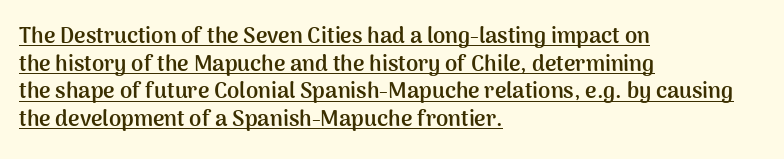
{"italic": "no", "bold": "yes", "underline": "yes", "align": "left", "line_spacing": "normal", "line_spacing_ratio": 1.26, "letter_spacing": "normal", "letter_spacing_em": 0.0, "glyph_px": 22}
